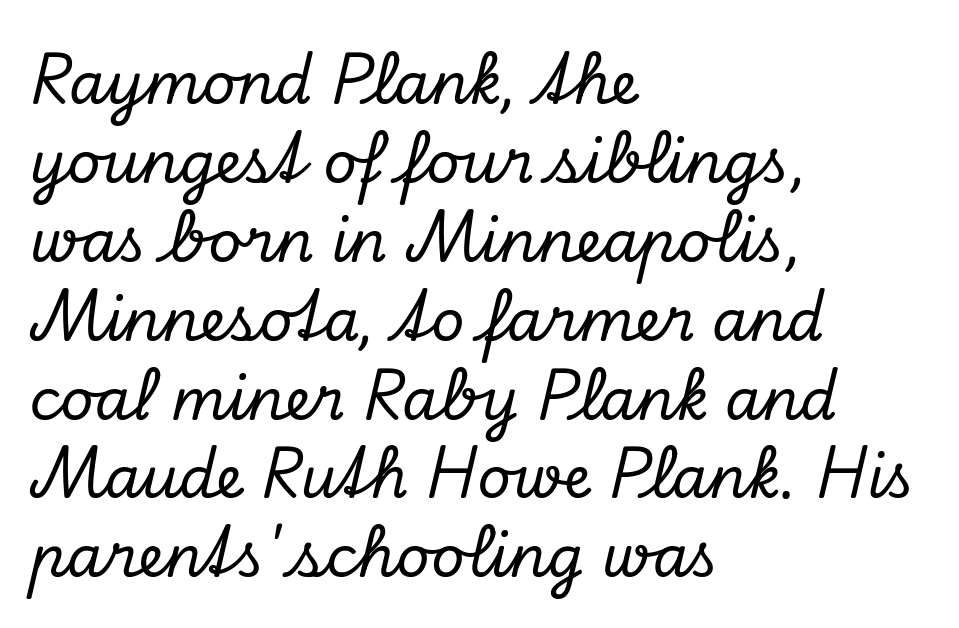
Here the glyphs are tracked normally, forming tight word shapes. Regarding leading, the lines here are spaced in the standard way. These lines stack with their left ends in a neat column. Does the lettering tilt? It does — this is italic. This sample uses a serif face.
